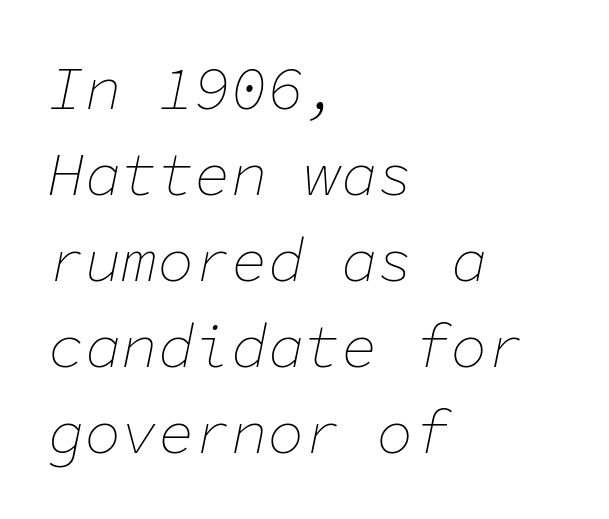
The image shows 61 px thin type, italic (leaning right), monospaced; set left-aligned, normal line spacing (1.41x), normal letter spacing, not underlined; low stroke contrast and a medium x-height.
